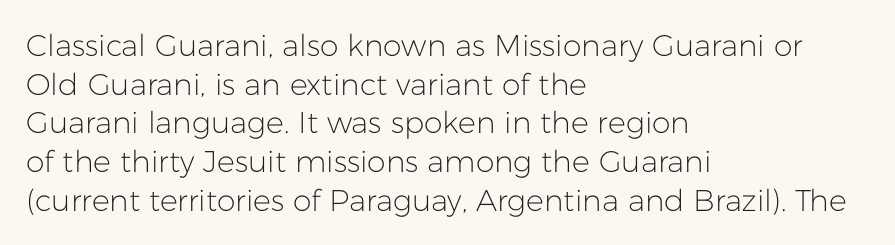
{"serif": "no", "italic": "no", "bold": "no", "weight": "light", "width": "normal", "stroke_contrast": "low", "x_height": "medium", "monospaced": "no", "underline": "no", "align": "left", "line_spacing": "normal", "line_spacing_ratio": 1.29, "letter_spacing": "normal", "letter_spacing_em": 0.0, "glyph_px": 30}
